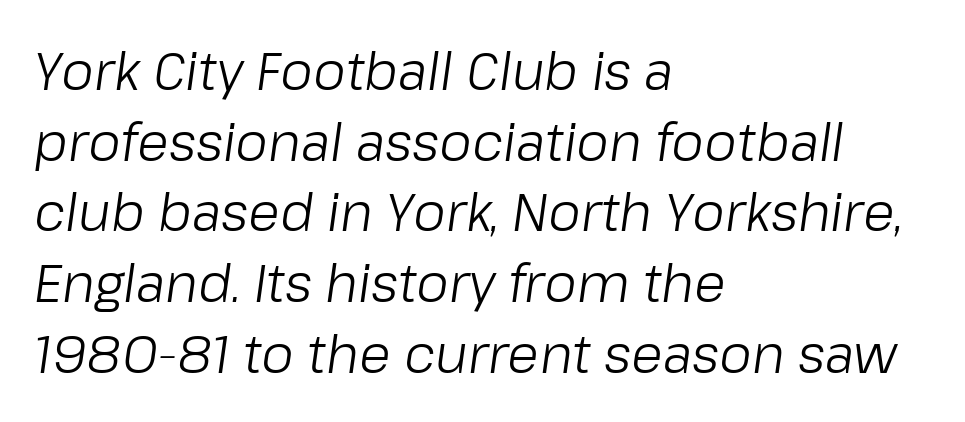
{"italic": "yes", "lean": "right", "slant_degrees": 8, "bold": "no", "weight": "light", "width": "normal", "stroke_contrast": "low", "x_height": "medium", "monospaced": "no", "underline": "no", "align": "left", "line_spacing": "normal", "line_spacing_ratio": 1.36, "letter_spacing": "normal", "letter_spacing_em": 0.0, "glyph_px": 52}
